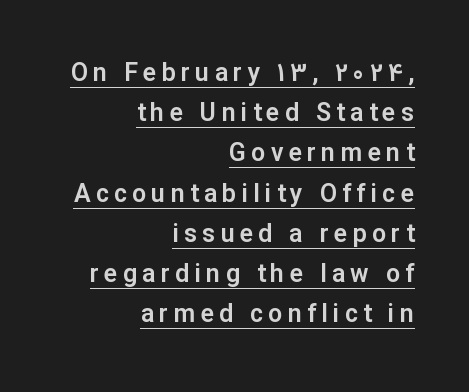
{"italic": "no", "underline": "yes", "align": "right", "line_spacing": "normal", "line_spacing_ratio": 1.61, "letter_spacing": "wide", "letter_spacing_em": 0.21, "glyph_px": 25}
